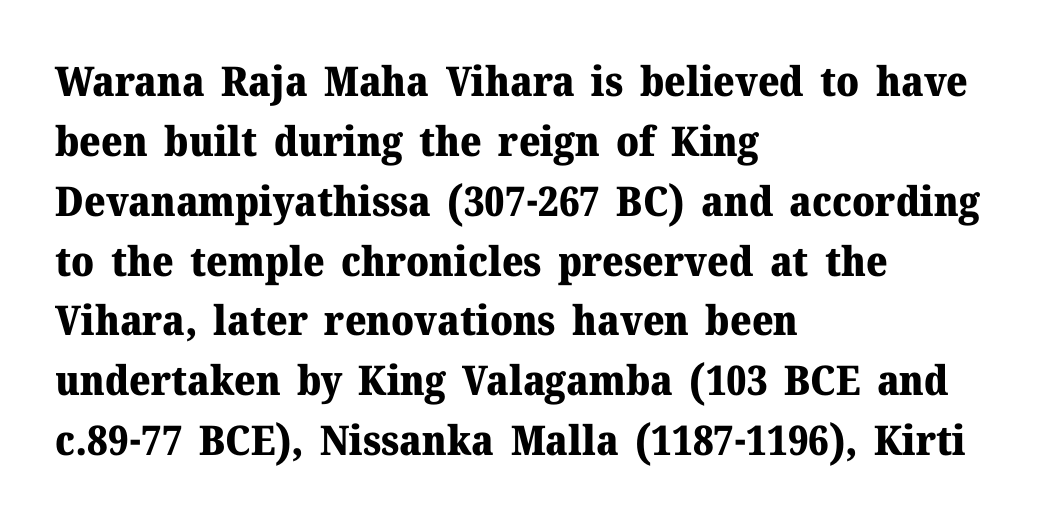
{"serif": "yes", "italic": "no", "bold": "yes", "weight": "heavy", "width": "normal", "stroke_contrast": "medium", "x_height": "medium", "monospaced": "no", "underline": "no", "align": "left", "line_spacing": "normal", "line_spacing_ratio": 1.46, "letter_spacing": "normal", "letter_spacing_em": 0.0, "glyph_px": 41}
